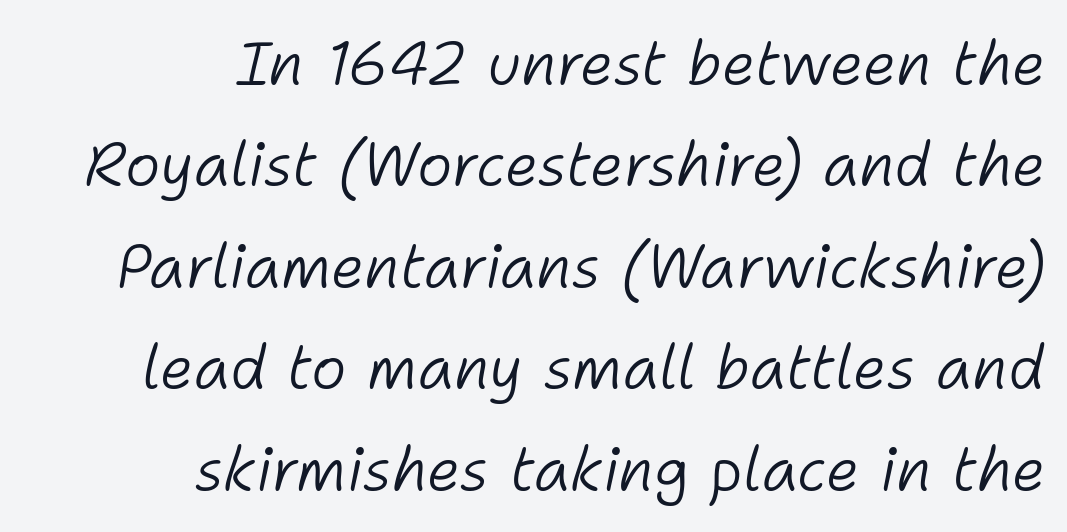
Q: Is the text bold? A: No.
Q: Is the text italic (slanted)? A: Yes, it leans right by about 11 degrees.
Q: Is the text underlined? A: No.
Q: How is the paragraph aligned? A: Right-aligned.
Q: Is the spacing between letters normal or unusually wide? A: Normal.
Q: Is the spacing between lines tight, normal or loose? A: Normal.
Q: Width (condensed, normal, or wide)? A: Normal.
Q: Stroke contrast? A: Low.
Q: x-height? A: Medium.
Q: Monospaced? A: No.
